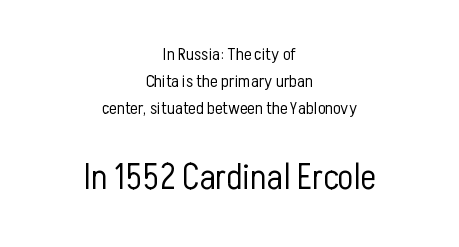
{"serif": "no", "italic": "no", "bold": "no", "weight": "light", "width": "condensed", "stroke_contrast": "low", "x_height": "medium", "monospaced": "no", "underline": "no", "align": "center", "line_spacing": "normal", "line_spacing_ratio": 1.49, "letter_spacing": "normal", "letter_spacing_em": 0.0, "larger_block": "second", "size_ratio": 2.06, "glyph_px": 37}
